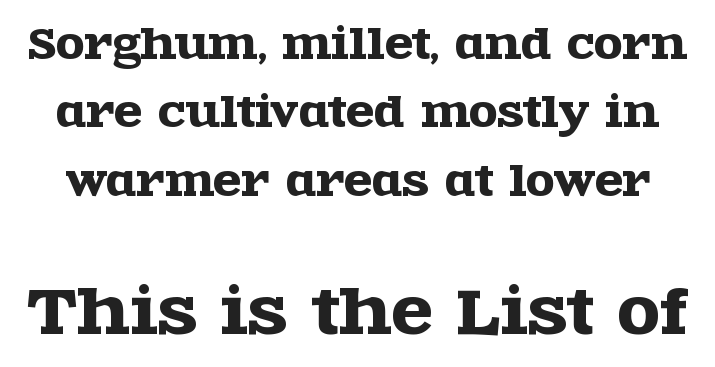
{"serif": "yes", "italic": "no", "width": "wide", "x_height": "large", "monospaced": "no", "underline": "no", "line_spacing": "normal", "line_spacing_ratio": 1.67, "letter_spacing": "normal", "letter_spacing_em": 0.0, "larger_block": "second", "size_ratio": 1.49, "glyph_px": 61}
